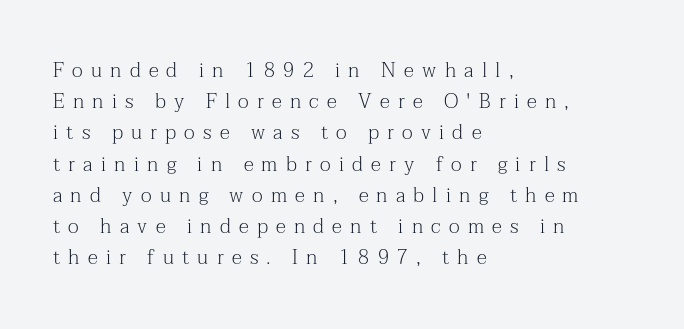
Q: Is the text bold? A: No.
Q: Is the text italic (slanted)? A: No, it is upright.
Q: Is the text underlined? A: No.
Q: How is the paragraph aligned? A: Left-aligned.
Q: Is the spacing between letters normal or unusually wide? A: Unusually wide.
Q: Is the spacing between lines tight, normal or loose? A: Normal.
